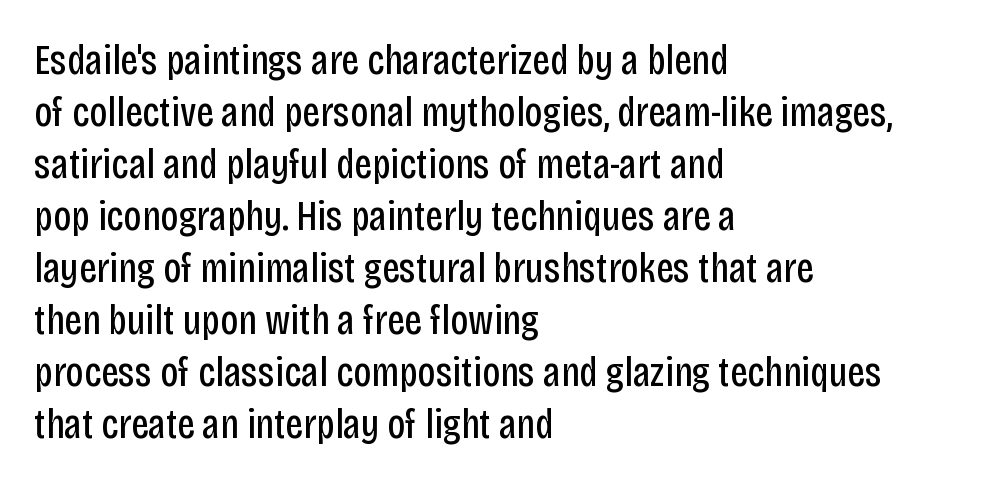
The image shows 43 px regular-weight, condensed sans-serif type, upright; set left-aligned, line spacing 1.21x, normal letter spacing, not underlined; low stroke contrast and a large x-height.
